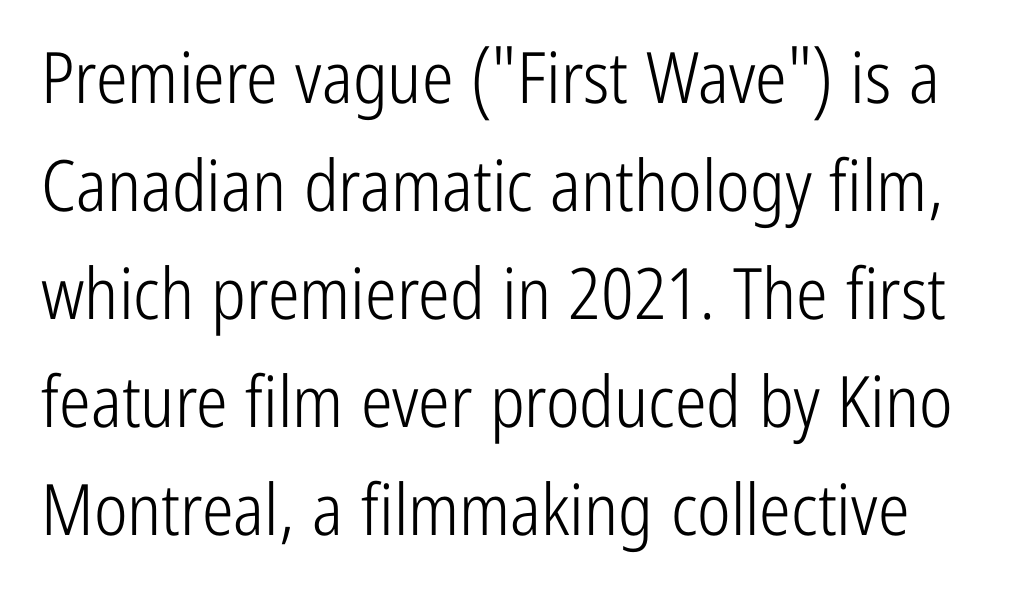
Q: Is the text bold? A: No.
Q: Is the text italic (slanted)? A: No, it is upright.
Q: Is the typeface a serif or a sans-serif typeface? A: Sans-serif.
Q: Is the text underlined? A: No.
Q: Is the spacing between letters normal or unusually wide? A: Normal.
Q: Is the spacing between lines tight, normal or loose? A: Normal.
Q: Width (condensed, normal, or wide)? A: Condensed.
Q: Stroke contrast? A: Low.
Q: x-height? A: Medium.
Q: Monospaced? A: No.
